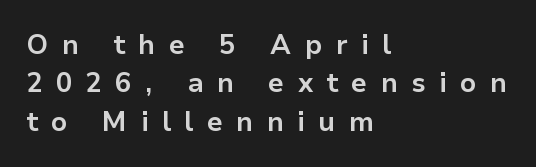
{"italic": "no", "bold": "yes", "underline": "no", "align": "left", "line_spacing": "normal", "line_spacing_ratio": 1.42, "letter_spacing": "wide", "letter_spacing_em": 0.5, "glyph_px": 27}
